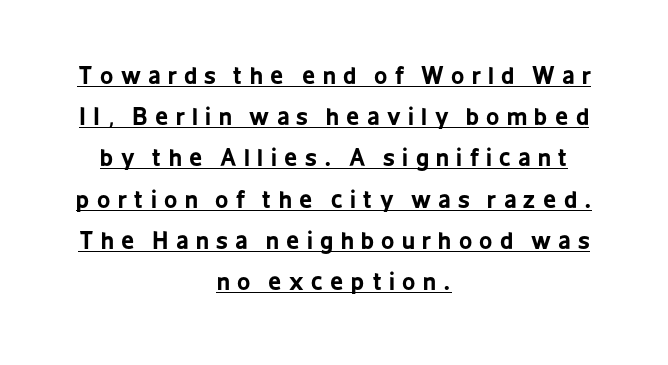
Q: Is the text bold? A: Yes.
Q: Is the text italic (slanted)? A: No, it is upright.
Q: Is the text underlined? A: Yes.
Q: How is the paragraph aligned? A: Centered.
Q: Is the spacing between letters normal or unusually wide? A: Unusually wide.
